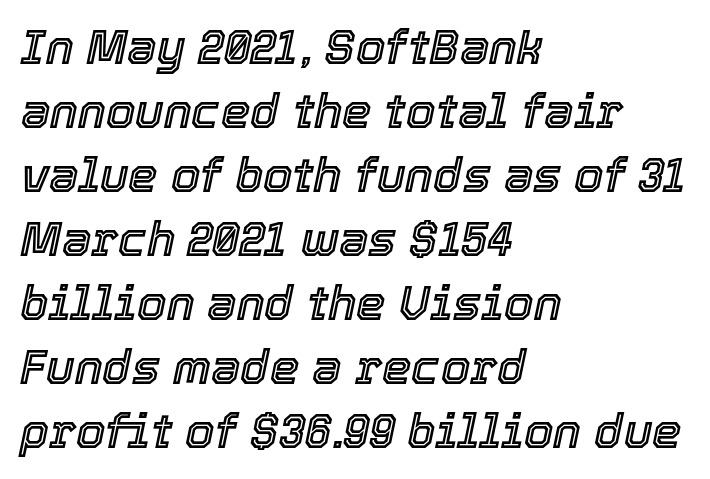
The image shows 47 px text type, italic (leaning right); set left-aligned, normal line spacing (1.36x), normal letter spacing, not underlined; a medium x-height.
